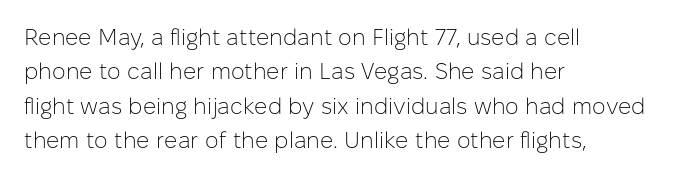
{"italic": "no", "bold": "no", "underline": "no", "align": "left", "line_spacing": "normal", "line_spacing_ratio": 1.5, "letter_spacing": "normal", "letter_spacing_em": 0.0, "glyph_px": 23}
